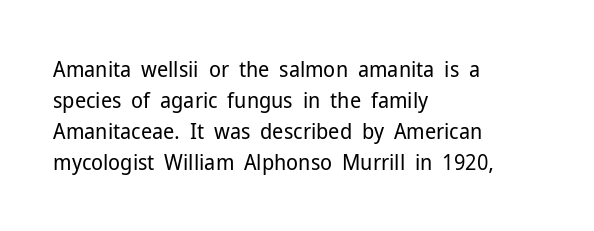
Q: Is the text bold? A: No.
Q: Is the text italic (slanted)? A: No, it is upright.
Q: Is the text underlined? A: No.
Q: How is the paragraph aligned? A: Left-aligned.
Q: Is the spacing between letters normal or unusually wide? A: Normal.
Q: Is the spacing between lines tight, normal or loose? A: Normal.
